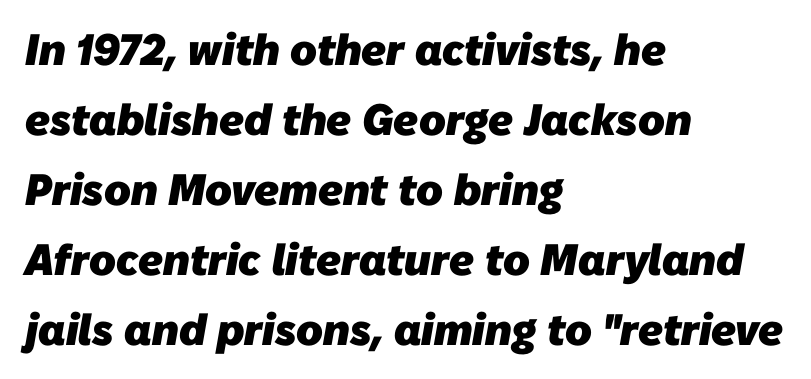
The image shows 44 px heavy sans-serif type; set left-aligned, normal line spacing (1.59x), normal letter spacing, not underlined; low stroke contrast and a medium x-height.
